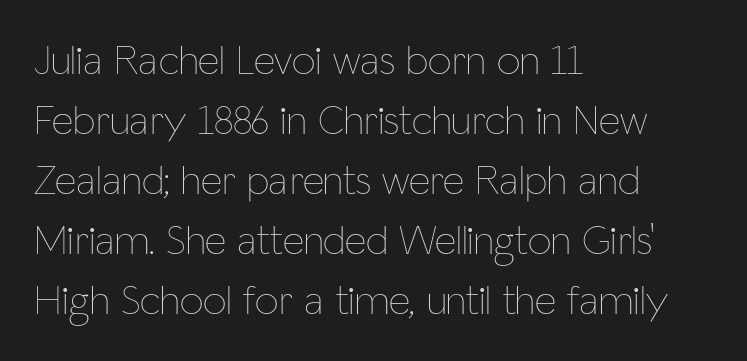
The image shows 42 px thin, condensed type, upright; set left-aligned, normal line spacing (1.43x), normal letter spacing, not underlined; low stroke contrast and a medium x-height.
